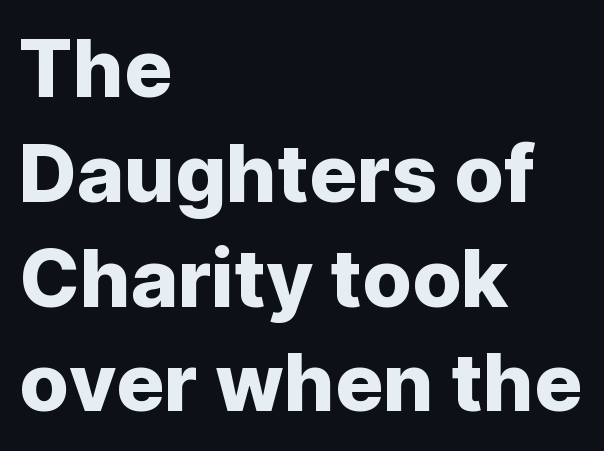
This is the regular roman posture of the typeface. Vertically, the passage feels balanced, rows spaced as you'd expect. Is the letter spacing exaggerated? No — it looks like the ordinary default. The passage shown is typeset with a sans-serif family. Varying glyph widths throughout — classic text-font behaviour. Any mark beneath the type? The region is blank.
